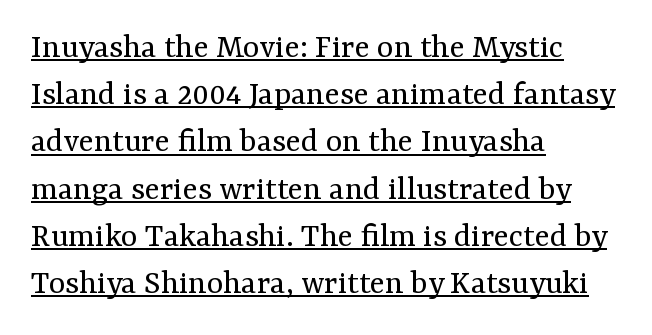
The image shows 35 px regular-weight serif type, upright; set left-aligned, normal line spacing (1.35x), normal letter spacing, underlined; medium stroke contrast and a medium x-height.
